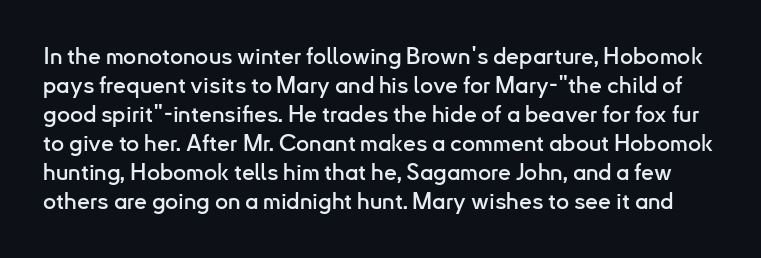
Designer's note — italics off, roman on. Only glyphs here, with clear space below each row. These lines sit exactly where default settings would place them. Caption: standard tracking, unaltered.
